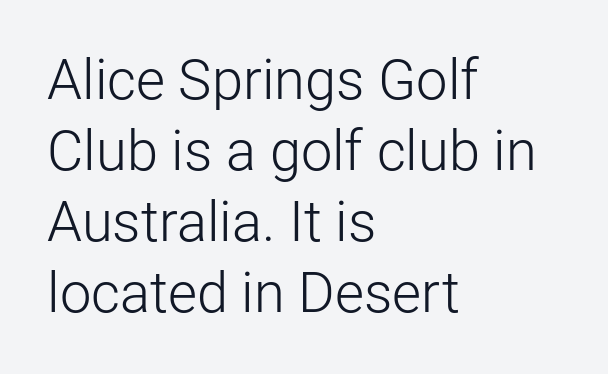
Do the characters align in a grid? No, the font is proportional. The rag falls on the right side of this text block. Caption: face not bold, strokes unweighted. Descenders are the only things crossing below the line.
